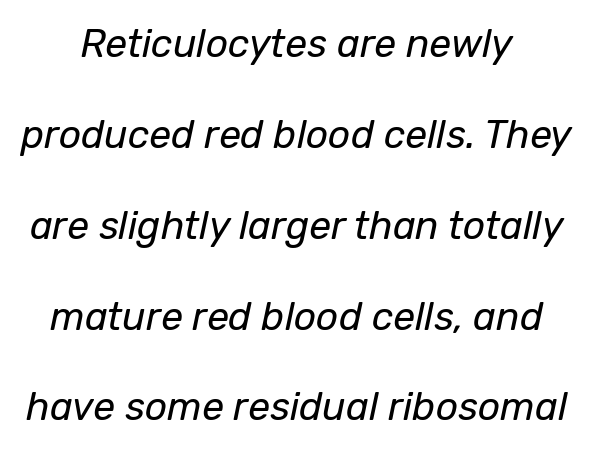
The letters are slanted; this is an italic face. Stems here are at most as thick as an everyday book face. Vertical spacing — loose. The foot of each line stays bare and open.
